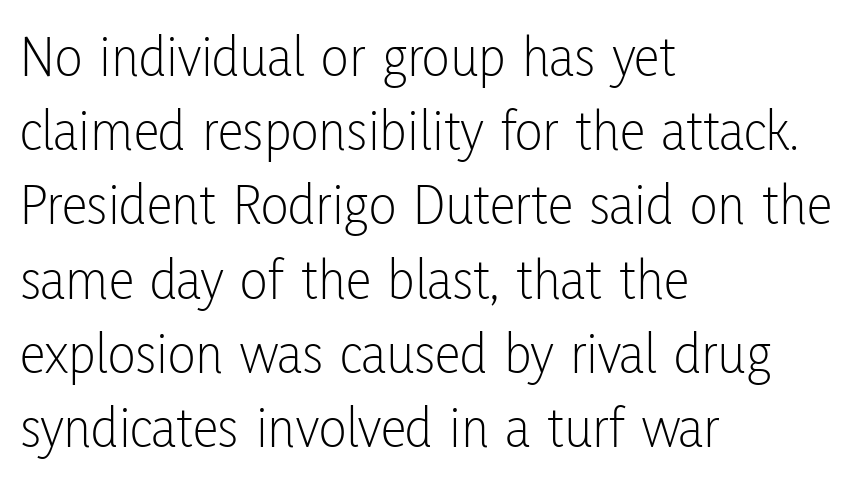
{"serif": "no", "italic": "no", "bold": "no", "weight": "light", "width": "condensed", "stroke_contrast": "low", "x_height": "medium", "monospaced": "no", "underline": "no", "align": "left", "line_spacing": "normal", "line_spacing_ratio": 1.28, "letter_spacing": "normal", "letter_spacing_em": 0.0, "glyph_px": 58}
